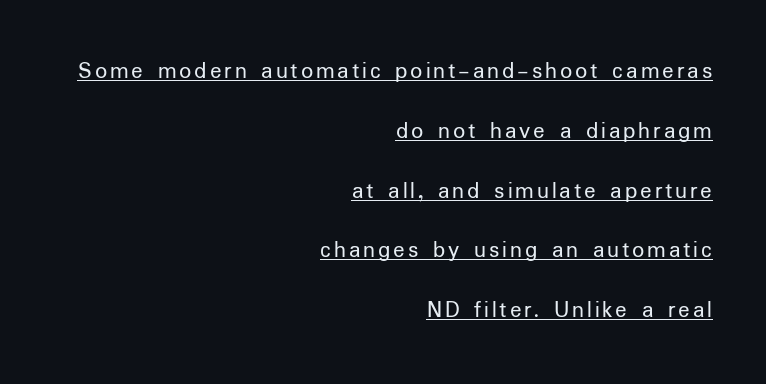
{"italic": "no", "bold": "no", "underline": "yes", "align": "right", "line_spacing": "loose", "line_spacing_ratio": 2.49, "glyph_px": 24}
